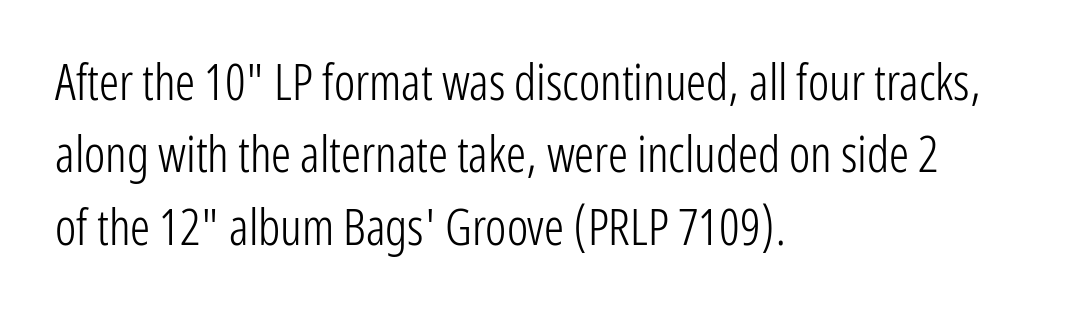
The gaps between neighbouring characters are ordinary and unremarkable. Each line starts at the same left margin while the right side varies. Regular leading. The glyphs are unaccompanied by any horizontal stroke below them. Looks like regular typesetting: each glyph gets only the width it needs. Notice how the stems are strictly vertical — no italics here.
